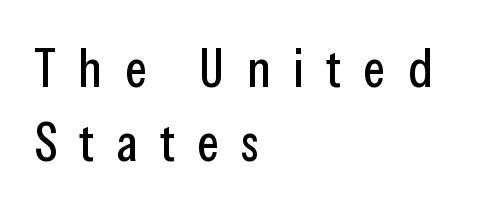
The image shows 53 px condensed sans-serif type, upright; set left-aligned, normal line spacing (1.39x), unusually wide letter spacing (+0.42 em), not underlined; low stroke contrast and a medium x-height.
